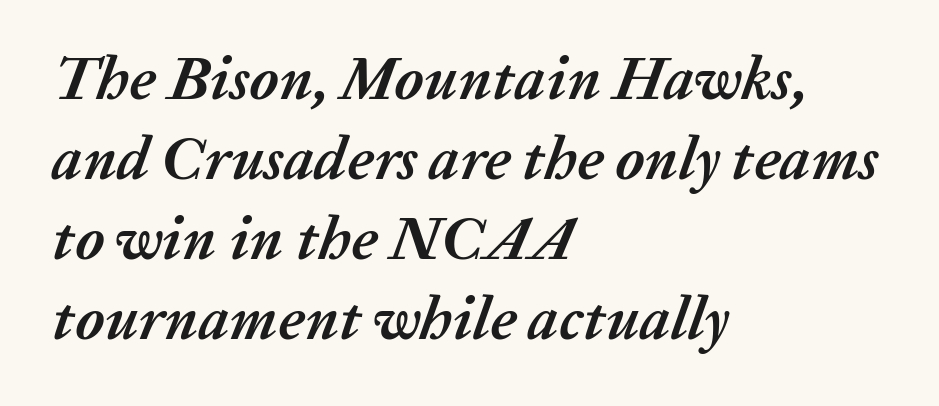
{"italic": "yes", "lean": "right", "slant_degrees": 20, "bold": "yes", "weight": "semibold", "width": "normal", "stroke_contrast": "medium", "x_height": "medium", "monospaced": "no", "underline": "no", "align": "left", "line_spacing": "normal", "line_spacing_ratio": 1.31, "letter_spacing": "normal", "letter_spacing_em": 0.0, "glyph_px": 61}
